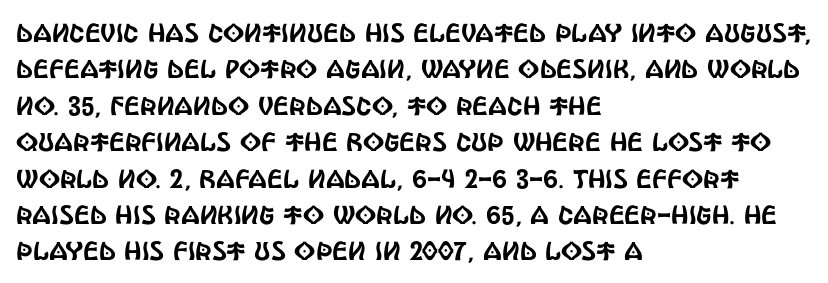
The image shows 26 px text type, upright; set left-aligned, normal line spacing (1.4x), normal letter spacing, not underlined.
